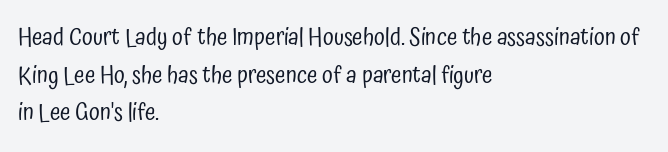
{"italic": "no", "bold": "no", "underline": "no", "align": "left", "line_spacing": "normal", "line_spacing_ratio": 1.57, "letter_spacing": "normal", "letter_spacing_em": 0.0, "glyph_px": 24}
